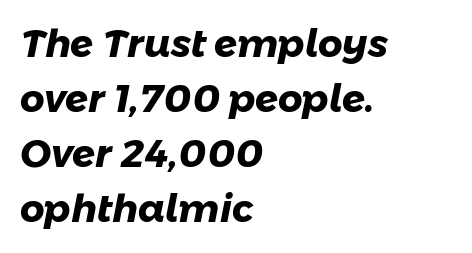
Q: Is the text bold? A: Yes.
Q: Is the typeface a serif or a sans-serif typeface? A: Sans-serif.
Q: Is the text underlined? A: No.
Q: How is the paragraph aligned? A: Left-aligned.
Q: Is the spacing between letters normal or unusually wide? A: Normal.
Q: Is the spacing between lines tight, normal or loose? A: Normal.
Q: Width (condensed, normal, or wide)? A: Normal.
Q: Stroke contrast? A: Low.
Q: x-height? A: Medium.
Q: Monospaced? A: No.
